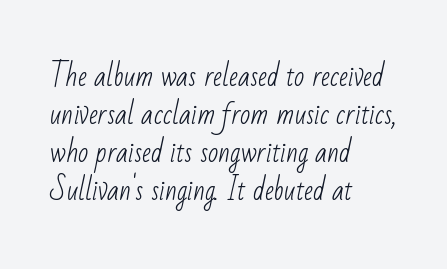
The image shows 27 px text type; set left-aligned, normal line spacing (1.41x), normal letter spacing, not underlined.
